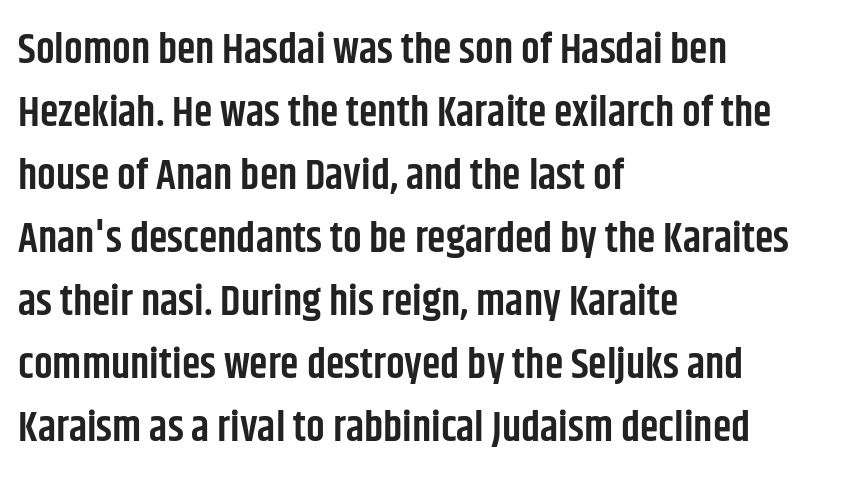
Q: Is the text bold? A: Semi-bold.
Q: Is the text italic (slanted)? A: No, it is upright.
Q: Is the typeface a serif or a sans-serif typeface? A: Sans-serif.
Q: Is the text underlined? A: No.
Q: How is the paragraph aligned? A: Left-aligned.
Q: Is the spacing between letters normal or unusually wide? A: Normal.
Q: Is the spacing between lines tight, normal or loose? A: Normal.
Q: Width (condensed, normal, or wide)? A: Condensed.
Q: Stroke contrast? A: Low.
Q: x-height? A: Large.
Q: Monospaced? A: No.
